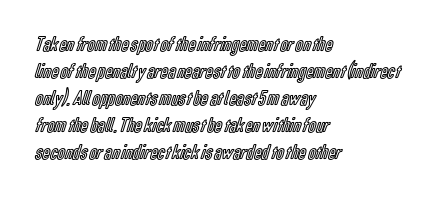
Tracking here is standard; glyphs follow each other at the usual distance. Whoever set this chose a conventional vertical rhythm. The paragraph has a hard left edge and a soft right edge. Has an underline been added? It has not.
